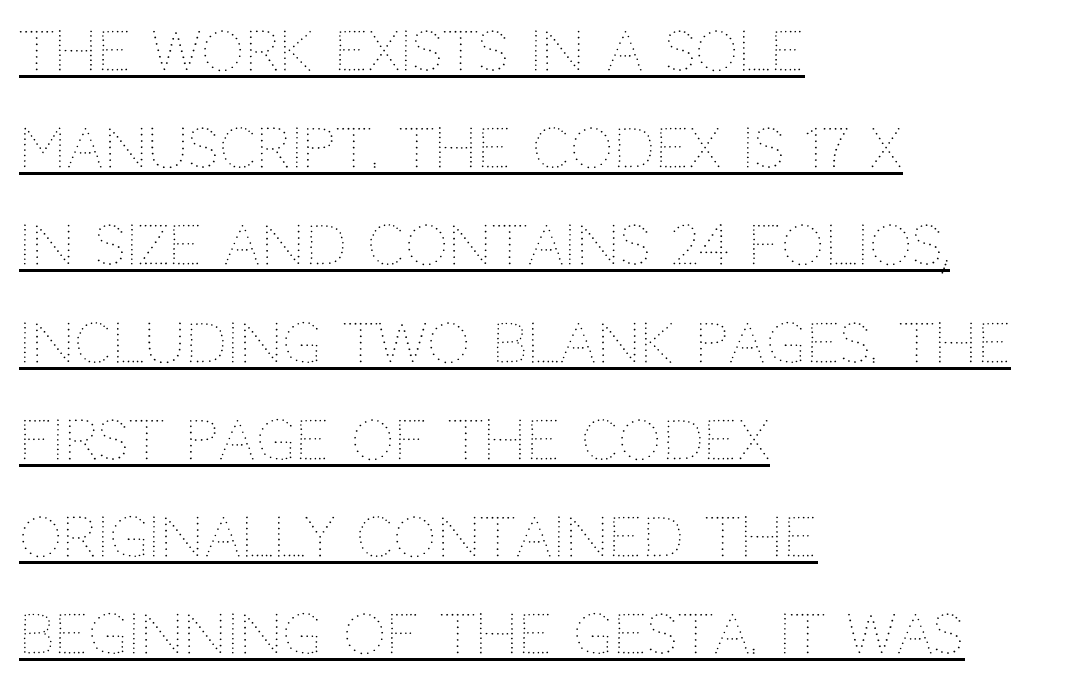
{"italic": "no", "bold": "no", "weight": "thin", "width": "normal", "stroke_contrast": "medium", "x_height": "large", "monospaced": "no", "underline": "yes", "align": "left", "line_spacing_ratio": 1.8, "letter_spacing": "normal", "letter_spacing_em": 0.0, "glyph_px": 54}
